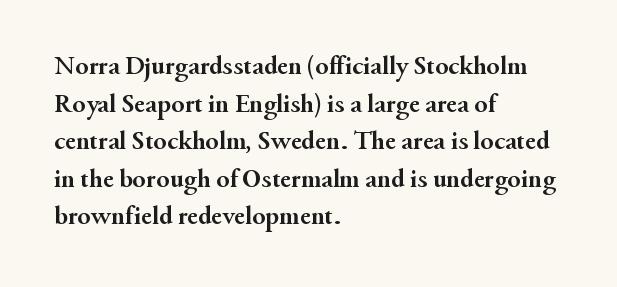
Q: Is the text bold? A: Yes.
Q: Is the text italic (slanted)? A: No, it is upright.
Q: Is the text underlined? A: No.
Q: How is the paragraph aligned? A: Left-aligned.
Q: Is the spacing between letters normal or unusually wide? A: Normal.
Q: Is the spacing between lines tight, normal or loose? A: Normal.
